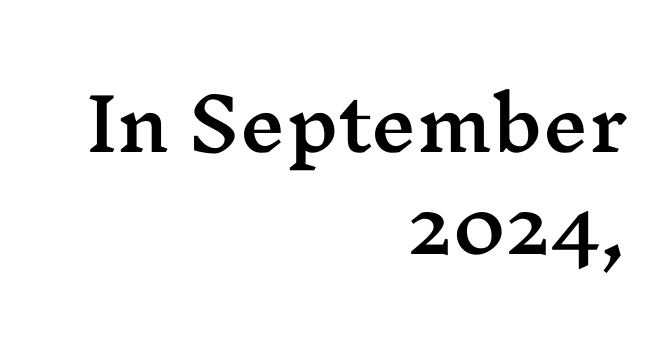
{"serif": "yes", "italic": "no", "width": "wide", "stroke_contrast": "medium", "x_height": "medium", "monospaced": "no", "underline": "no", "align": "right", "line_spacing": "normal", "line_spacing_ratio": 1.42, "letter_spacing": "normal", "letter_spacing_em": 0.0, "glyph_px": 72}
